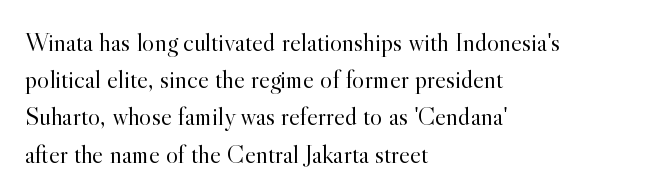
{"italic": "no", "bold": "no", "underline": "no", "align": "left", "line_spacing": "normal", "line_spacing_ratio": 1.43, "letter_spacing": "normal", "letter_spacing_em": 0.0, "glyph_px": 26}
